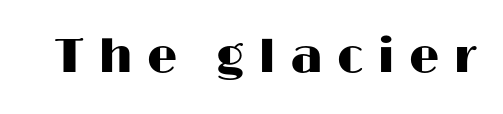
Proportional: the letters do not fall into vertical columns. What stands out about the letter spacing? Its width — letters are far apart. The specimen omits any rule beneath the text block's lines. The designer went with a sans here, leaving each stem footless.
